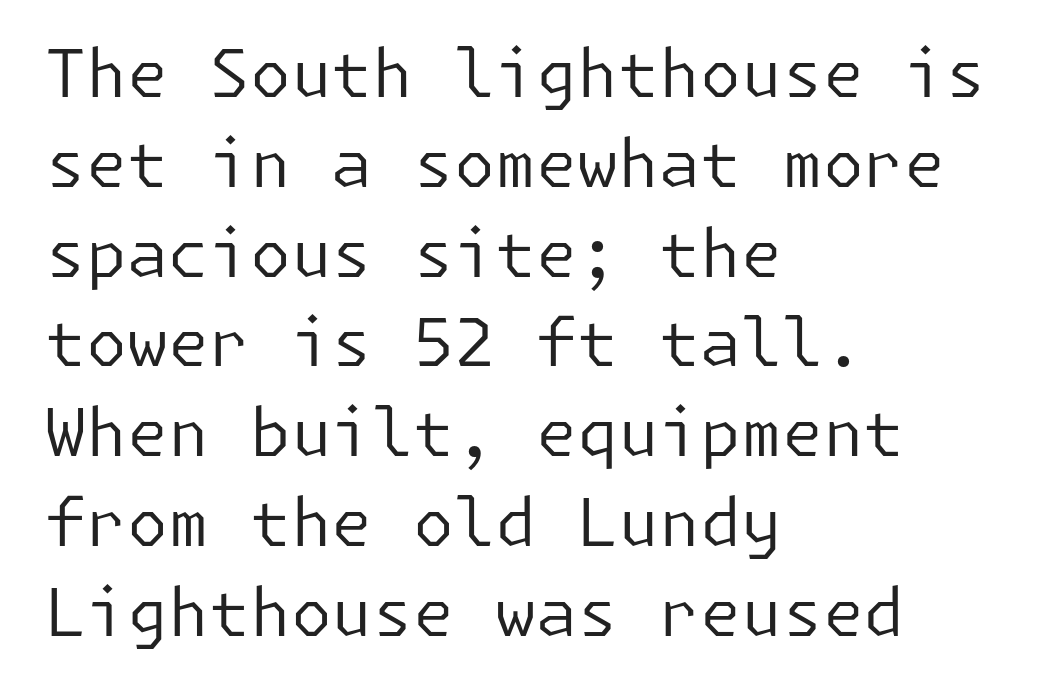
The image shows 66 px regular-weight sans-serif type, upright; set left-aligned, normal line spacing (1.36x), normal letter spacing, not underlined; low stroke contrast and a medium x-height.
